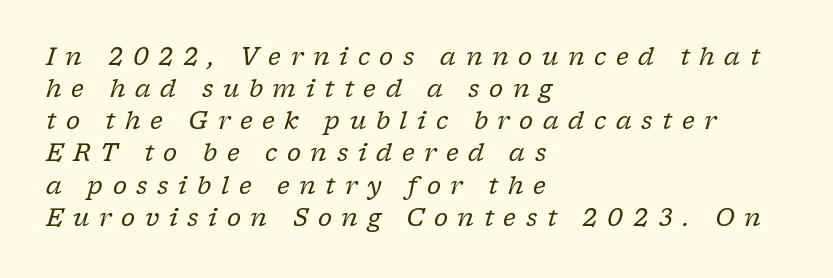
Counters stay open thanks to moderate or lighter strokes. Yep, that's italic — everything's leaning. Nobody drew a line under any word here. Which margin do the lines hug? The left one — the right edge is uneven.
